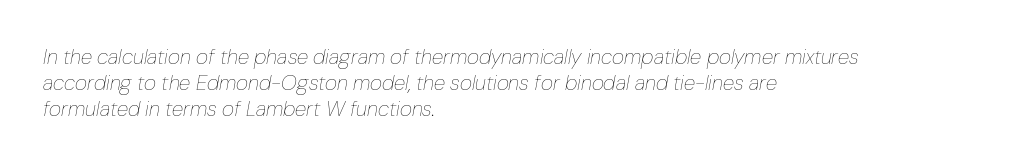
Q: Is the text bold? A: No.
Q: Is the text italic (slanted)? A: Yes, it leans right by about 10 degrees.
Q: Is the text underlined? A: No.
Q: How is the paragraph aligned? A: Left-aligned.
Q: Is the spacing between letters normal or unusually wide? A: Normal.
